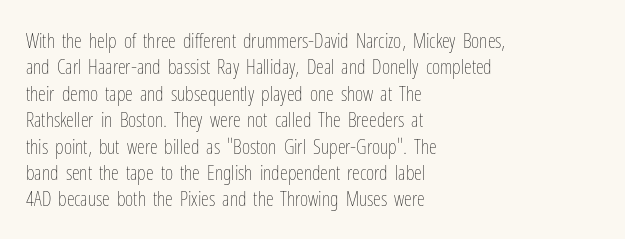
The image shows 20 px text type, upright; set left-aligned, normal line spacing (1.32x), normal letter spacing, not underlined.
